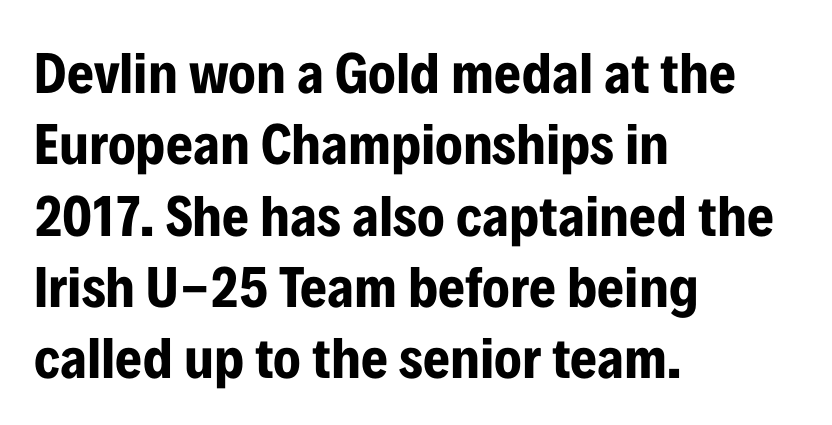
The image shows 58 px bold, condensed sans-serif type, upright; set left-aligned, line spacing 1.23x, normal letter spacing, not underlined; low stroke contrast and a medium x-height.
